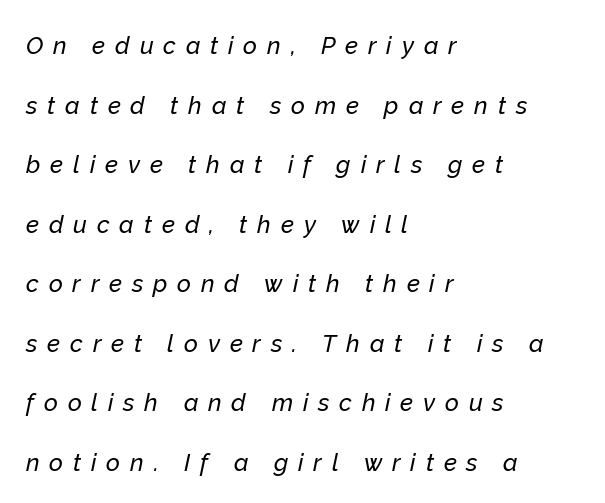
Q: Is the text italic (slanted)? A: Yes, it leans right by about 12 degrees.
Q: Is the text underlined? A: No.
Q: How is the paragraph aligned? A: Left-aligned.
Q: Is the spacing between letters normal or unusually wide? A: Unusually wide.
Q: Is the spacing between lines tight, normal or loose? A: Loose.
